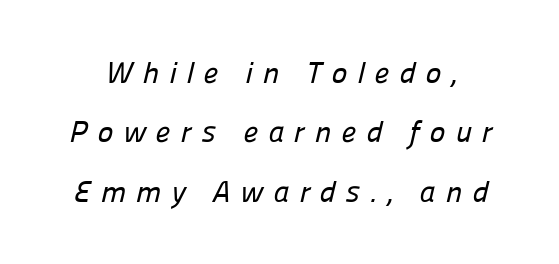
Widely set lines give the paragraph a tall, airy silhouette. Glyph-to-glyph distance is far greater than everyday printed text. Words float on clear page, feet unadorned. This sample uses a sans-serif face.
